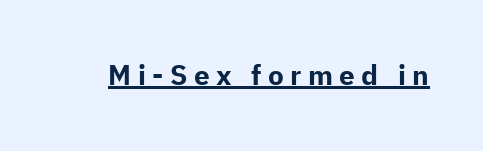
Q: Is the text bold? A: Yes.
Q: Is the text italic (slanted)? A: No, it is upright.
Q: Is the typeface a serif or a sans-serif typeface? A: Sans-serif.
Q: Is the text underlined? A: Yes.
Q: Is the spacing between letters normal or unusually wide? A: Unusually wide.
Q: Width (condensed, normal, or wide)? A: Normal.
Q: Stroke contrast? A: Low.
Q: x-height? A: Medium.
Q: Monospaced? A: No.
